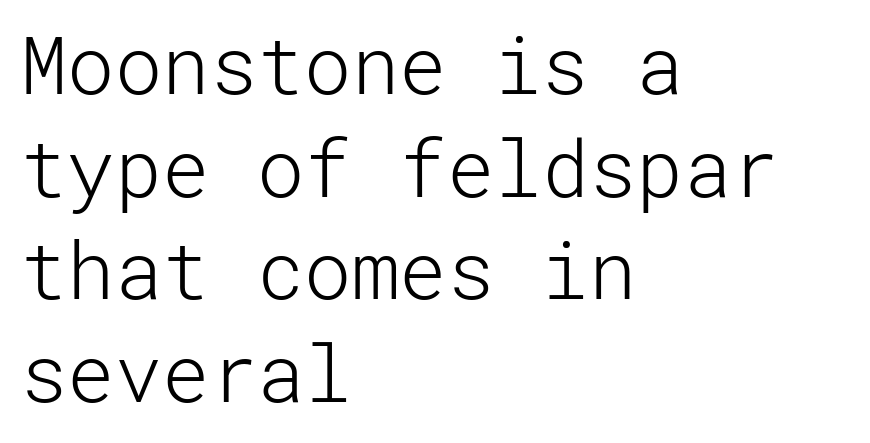
Underline: absent. Upright lettering throughout. Does the copy run flush right? No — it runs flush left. The characters display no serif detailing; their extremities are plain. Letters have the restrained weight of plain body copy at most. What stands out about the letter spacing? Nothing — it is the standard amount.
